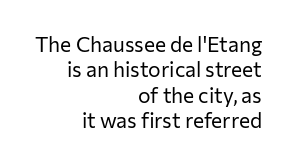
Rule under the text: the space is simply empty. Right-aligned paragraph, ragged on the left. Notice how the stems are strictly vertical — no italics here. This reads as an unemphasized weight, regular at the heaviest. This sample uses plain, unmodified letter spacing.
